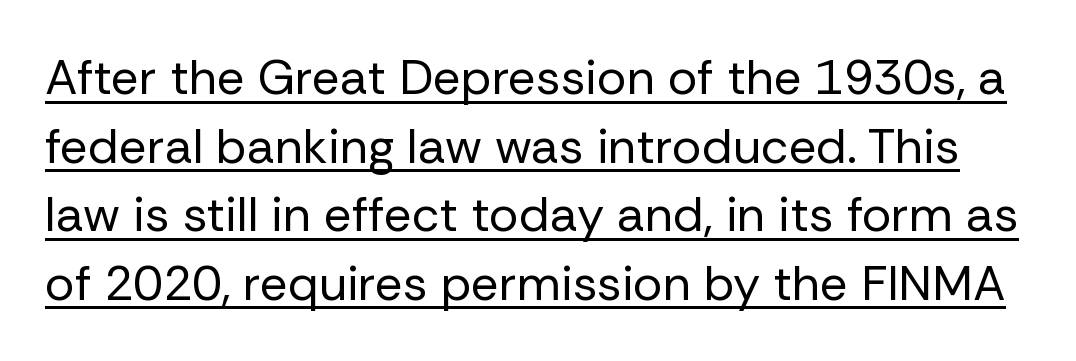
The font is comparable to plain body text, perhaps lighter. The axis of the letterforms is exactly vertical. Nothing unusual about the tracking: characters are spaced as the font intends. Interline gaps are of average width in this sample. Proportional: the letters do not fall into vertical columns. Emphasis is given by a line drawn under the lettering.
